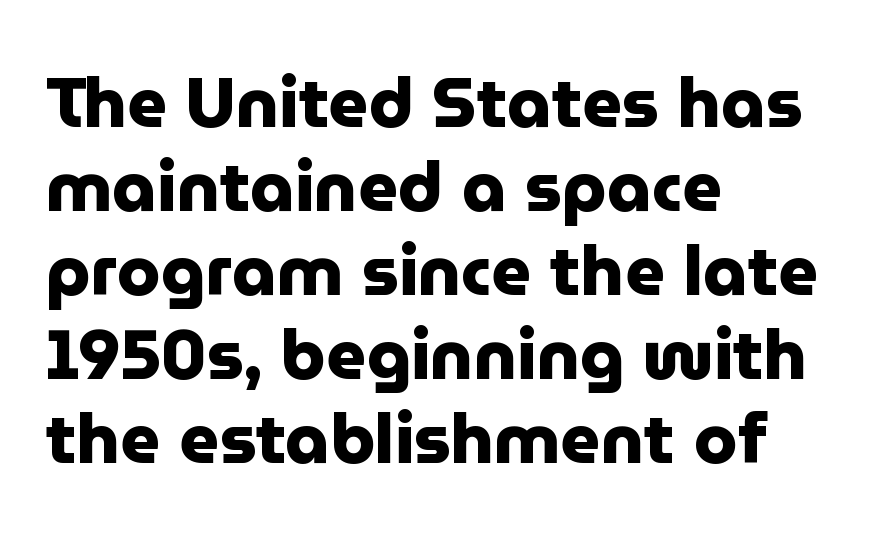
Is the type bold? Yes — the strokes are clearly thick and heavy. Teacher's note: observe the even left margin — that is flush-left alignment. Regarding serifs, this sample does without them. Designer's note — italics off, roman on. No extra tracking has been applied to these lines.
